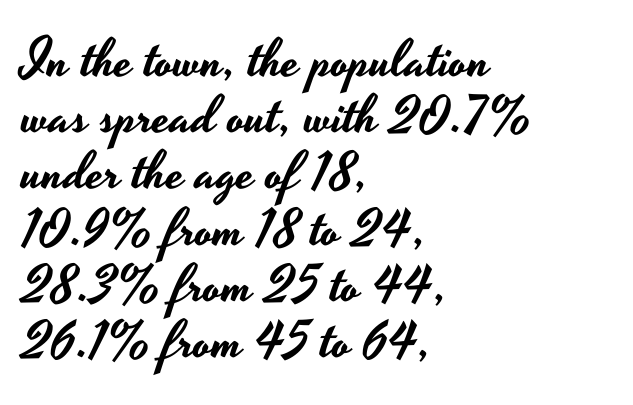
{"serif": "no", "width": "wide", "stroke_contrast": "low", "x_height": "small", "monospaced": "no", "underline": "no", "align": "left", "line_spacing": "tight", "line_spacing_ratio": 1.06, "letter_spacing": "normal", "letter_spacing_em": 0.0, "glyph_px": 53}
